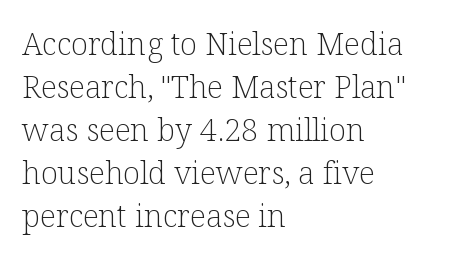
Q: Is the text bold? A: No.
Q: Is the text italic (slanted)? A: No, it is upright.
Q: Is the typeface a serif or a sans-serif typeface? A: Serif.
Q: Is the text underlined? A: No.
Q: How is the paragraph aligned? A: Left-aligned.
Q: Is the spacing between letters normal or unusually wide? A: Normal.
Q: Is the spacing between lines tight, normal or loose? A: Normal.
Q: Width (condensed, normal, or wide)? A: Normal.
Q: Stroke contrast? A: Low.
Q: x-height? A: Medium.
Q: Monospaced? A: No.
